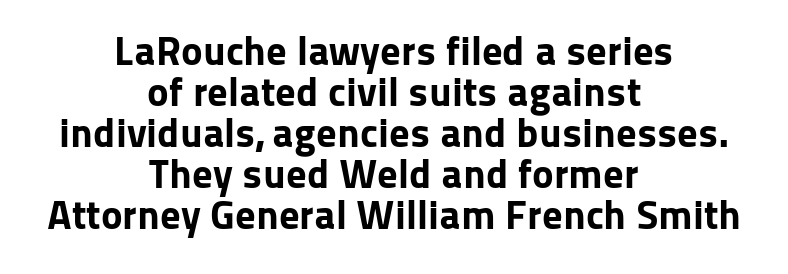
{"serif": "no", "italic": "no", "bold": "yes", "weight": "bold", "width": "normal", "stroke_contrast": "low", "x_height": "medium", "monospaced": "no", "underline": "no", "align": "center", "line_spacing": "tight", "line_spacing_ratio": 1.0, "letter_spacing": "normal", "letter_spacing_em": 0.0, "glyph_px": 41}
